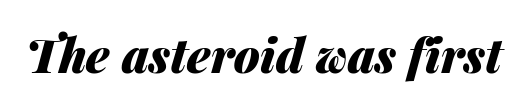
Short note: letters normally spaced. I'd describe the lettering as bold — thick and assertive. In terms of posture, this sample is oblique. Lines of text with bare space underneath.
